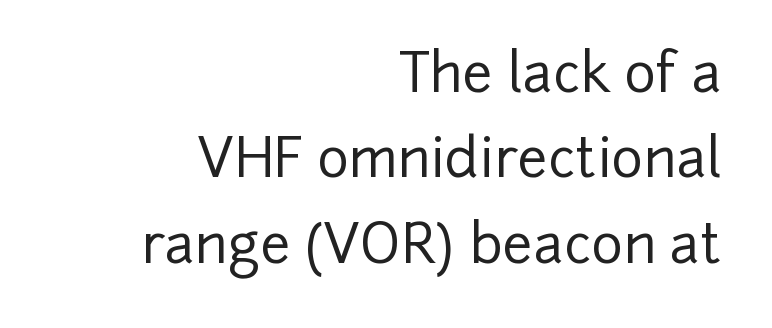
The image shows 54 px sans-serif type, upright; set right-aligned, normal line spacing (1.58x), normal letter spacing, not underlined; low stroke contrast and a medium x-height.
